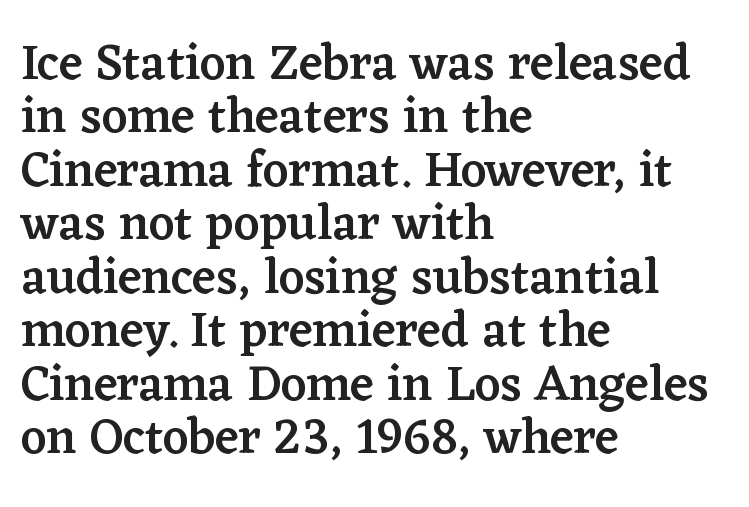
The characters look somewhat weighty, a semibold short of true bold. The rendering uses natural spacing where letterforms have individual widths. Inter-character spacing is left at the font's built-in metrics. The space between consecutive lines is stingy. Rule under the text: the space is simply empty. Is this a sans? No — the strokes have serifs.
